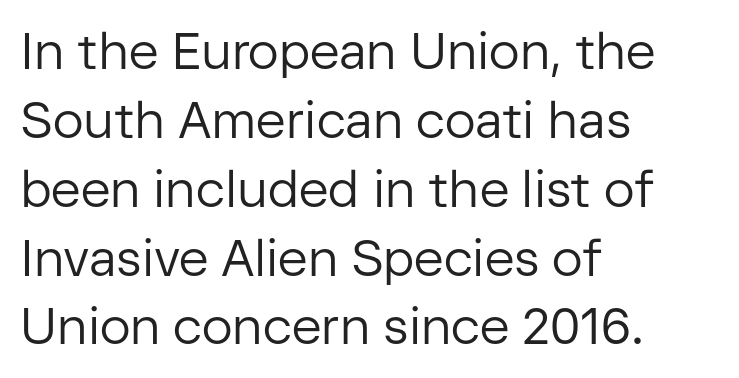
The image shows 51 px regular-weight sans-serif type, upright; set left-aligned, normal line spacing (1.35x), normal letter spacing, not underlined; low stroke contrast and a medium x-height.
